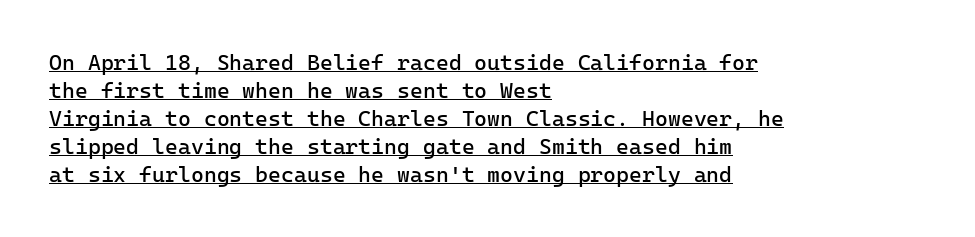
{"italic": "no", "bold": "no", "underline": "yes", "align": "left", "line_spacing": "normal", "line_spacing_ratio": 1.27, "letter_spacing": "normal", "letter_spacing_em": 0.0, "glyph_px": 22}
